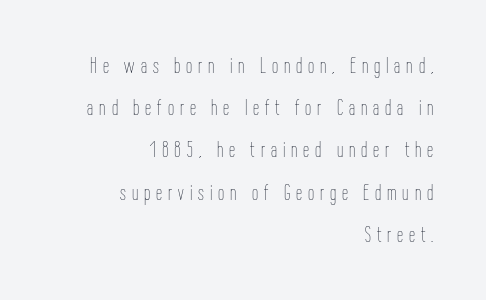
Q: Is the text bold? A: No.
Q: Is the text italic (slanted)? A: No, it is upright.
Q: Is the text underlined? A: No.
Q: How is the paragraph aligned? A: Right-aligned.
Q: Is the spacing between letters normal or unusually wide? A: Unusually wide.
Q: Is the spacing between lines tight, normal or loose? A: Loose.
